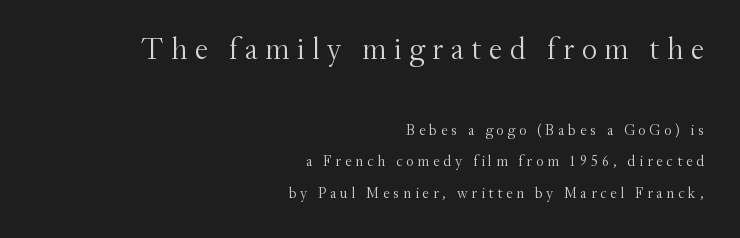
Compared with typical body copy, the letter spacing here is much looser. Tall strokes in this sample are plumb rather than angled. On a weight scale, this lands at 450 or below. Check under the words: just untouched page.
